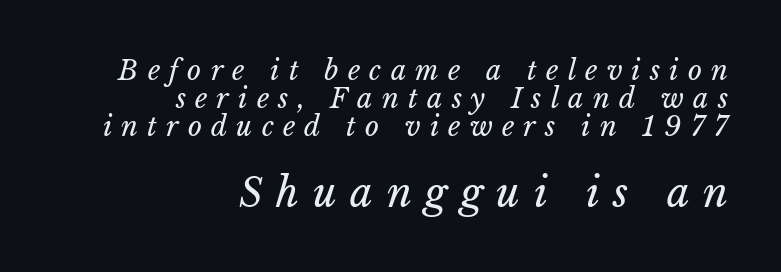
Q: Is the text bold? A: No.
Q: Is the text underlined? A: No.
Q: How is the paragraph aligned? A: Right-aligned.
Q: Is the spacing between letters normal or unusually wide? A: Unusually wide.
Q: Is the spacing between lines tight, normal or loose? A: Tight.
Q: Which block of text is set in a larger size, the first (top) or the second (bottom)? A: The second (bottom) one.
Q: Width (condensed, normal, or wide)? A: Normal.
Q: Stroke contrast? A: Low.
Q: x-height? A: Medium.
Q: Monospaced? A: No.
